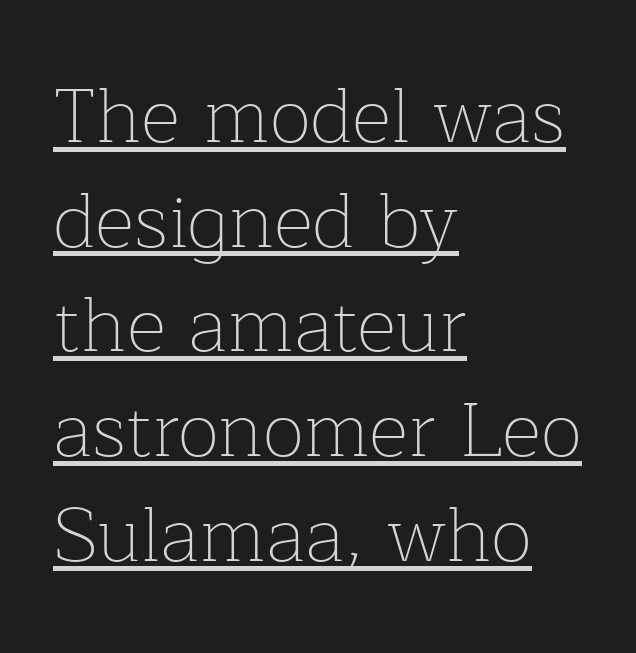
Examine the stroke ends and you'll spot serifs. The face used here is rendered with its standard letterfit. The ragged edge is on the right, which tells us the setting is flush left. Like a heading marked for emphasis, these lines bear an underscore.
